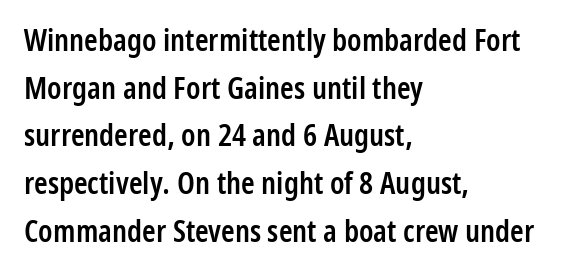
Each letter keeps its own natural width here, so spacing adapts to shape. Each glyph is drawn with semibold strokes, heavier than normal yet not fully bold. Characters remain perfectly vertical along every line. The rendering uses a moderate line-height, typical for paragraphs.
